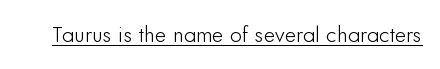
Compared with typical body copy, the letter spacing here is the same. Honestly, the underline is the first thing you notice here. No italicization has been applied; the sample stays upright.
